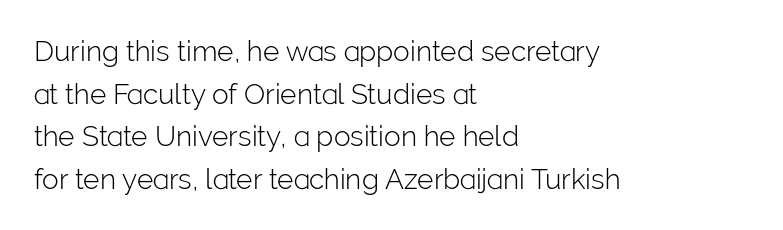
{"serif": "no", "italic": "no", "bold": "no", "weight": "light", "width": "normal", "stroke_contrast": "low", "x_height": "medium", "monospaced": "no", "underline": "no", "align": "left", "line_spacing": "normal", "line_spacing_ratio": 1.52, "letter_spacing": "normal", "letter_spacing_em": 0.0, "glyph_px": 28}
